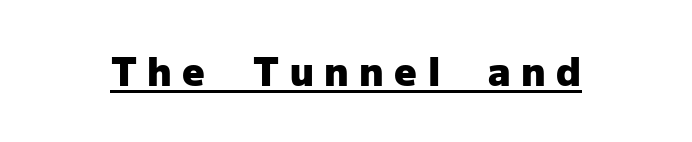
Q: Is the text bold? A: Yes.
Q: Is the text italic (slanted)? A: No, it is upright.
Q: Is the typeface a serif or a sans-serif typeface? A: Sans-serif.
Q: Is the text underlined? A: Yes.
Q: Is the spacing between letters normal or unusually wide? A: Unusually wide.
Q: Width (condensed, normal, or wide)? A: Normal.
Q: Stroke contrast? A: Low.
Q: x-height? A: Medium.
Q: Monospaced? A: No.
